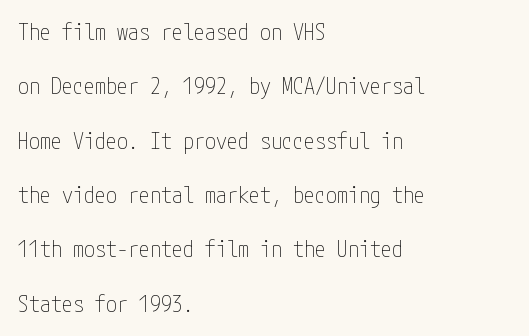
Baseline-to-baseline distance is far greater than the letter height. No extra tracking has been applied to these lines. Do the letters lean? They stand straight. This rendering features lettering with no underline. Bold? No — there's no thickening of the strokes. Reading down the block, your eye returns to a fixed left position each line.
